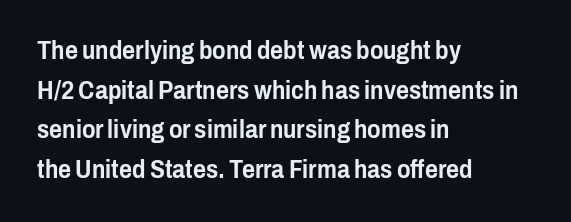
The image shows 25 px text type, upright; set left-aligned, normal line spacing (1.59x), normal letter spacing, not underlined.
